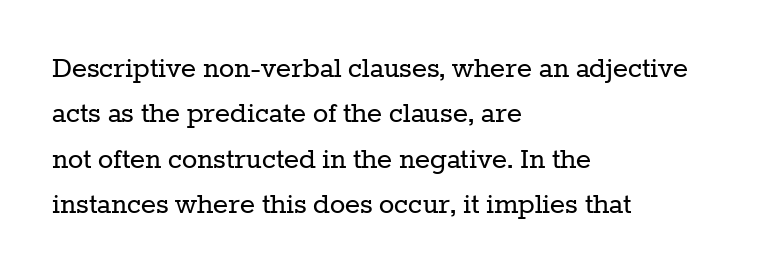
The image shows 32 px regular-weight serif type, upright; set left-aligned, normal line spacing (1.42x), normal letter spacing, not underlined; low stroke contrast and a medium x-height.
